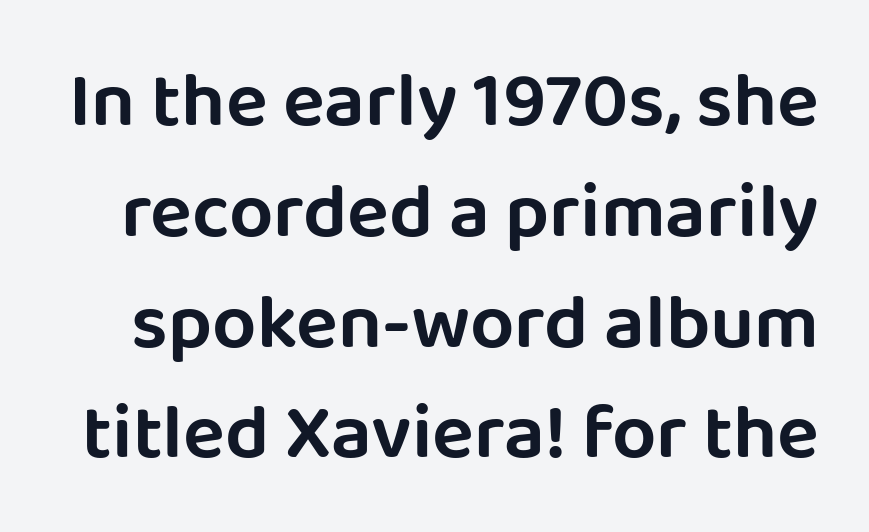
Serifs: no, the terminals of the letterforms are clean. Rendered with straight, roman letterforms. Here the designer chose a conventional face with non-uniform glyph widths. The space directly below the letters is spotless. Normally led — the rows are evenly, conventionally spaced.
